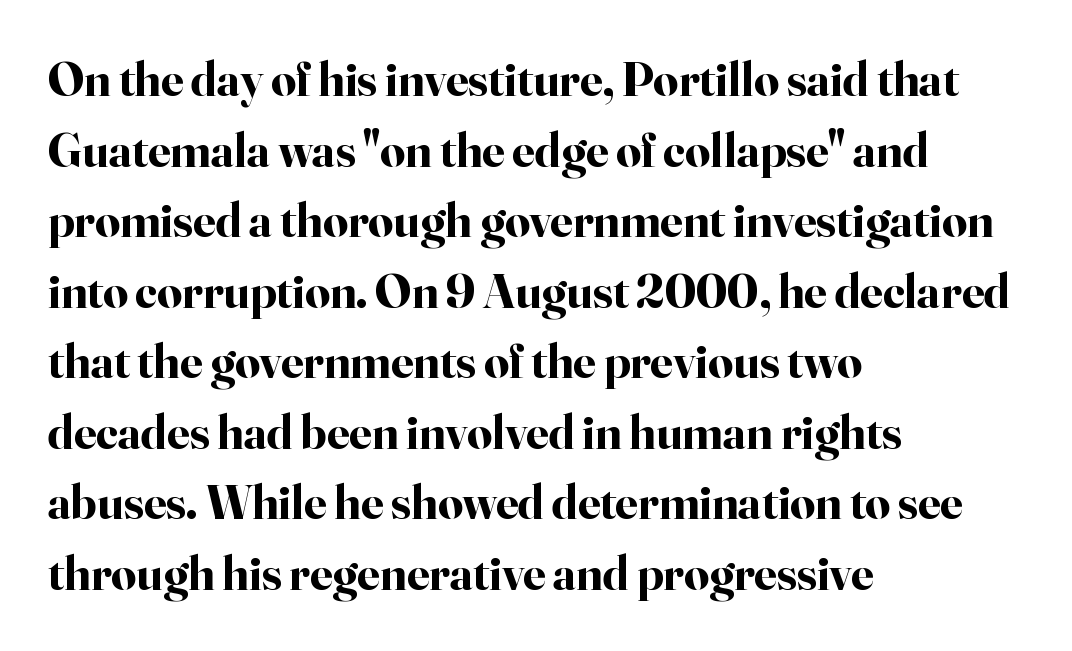
The image shows 49 px bold serif type, upright; set left-aligned, normal line spacing (1.44x), normal letter spacing, not underlined; high stroke contrast and a small x-height.
